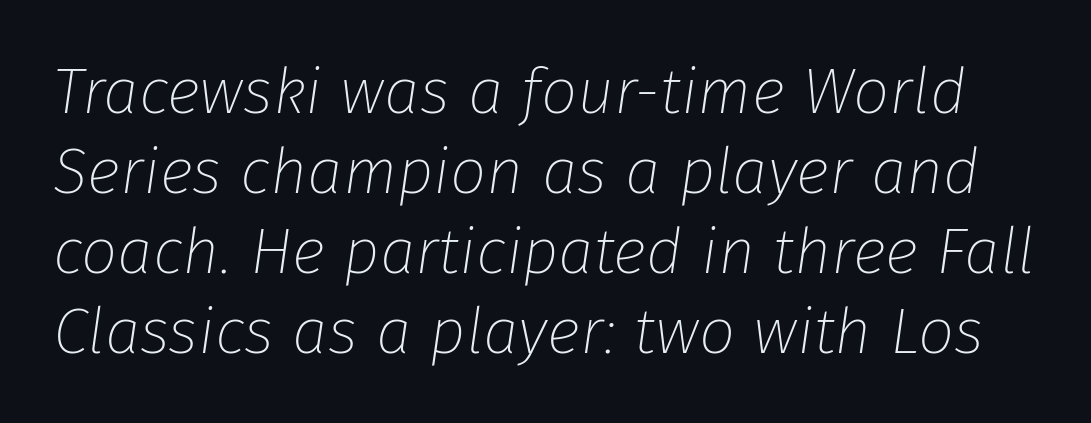
The string is rendered with underlining switched off. The lettering tilts uniformly, giving the passage an italic look. Varying glyph widths throughout — classic text-font behaviour. Each new line begins a customary step beneath the previous one.
